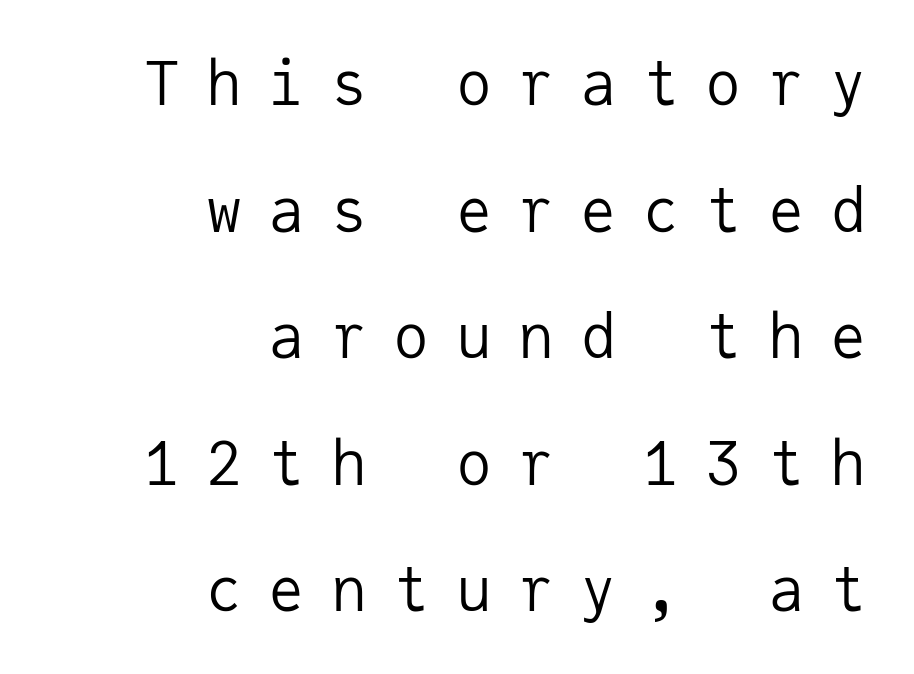
{"serif": "no", "italic": "no", "bold": "no", "weight": "regular", "width": "normal", "stroke_contrast": "low", "x_height": "medium", "monospaced": "yes", "underline": "no", "align": "right", "line_spacing": "loose", "line_spacing_ratio": 2.11, "letter_spacing": "wide", "letter_spacing_em": 0.44, "glyph_px": 60}
